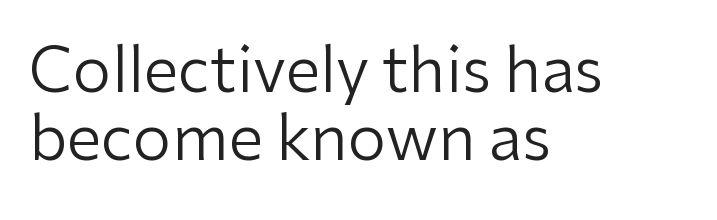
The image shows 62 px regular-weight sans-serif type, upright; set left-aligned, tight line spacing (1.1x), normal letter spacing, not underlined; low stroke contrast and a medium x-height.
